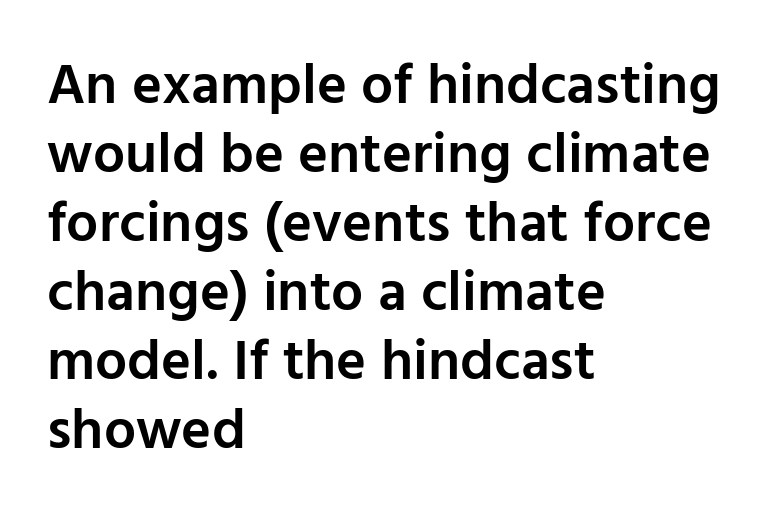
The image shows 57 px semibold sans-serif type, upright; set left-aligned, line spacing 1.21x, normal letter spacing, not underlined; low stroke contrast and a medium x-height.
